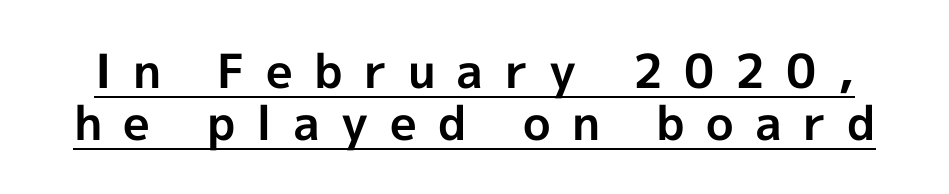
The image shows 47 px bold sans-serif type, upright; set tight line spacing (1.11x), unusually wide letter spacing (+0.45 em), underlined; a medium x-height.
